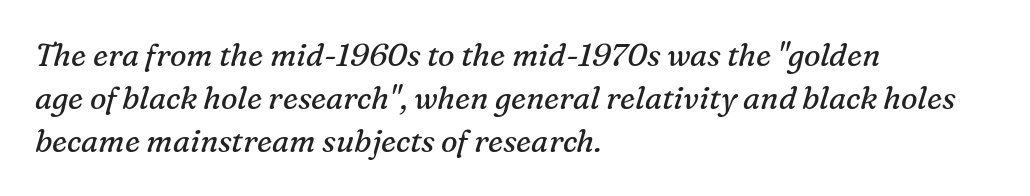
Q: Is the text bold? A: No.
Q: Is the text italic (slanted)? A: Yes, it leans right by about 16 degrees.
Q: Is the typeface a serif or a sans-serif typeface? A: Serif.
Q: Is the text underlined? A: No.
Q: How is the paragraph aligned? A: Left-aligned.
Q: Is the spacing between letters normal or unusually wide? A: Normal.
Q: Is the spacing between lines tight, normal or loose? A: Normal.
Q: Width (condensed, normal, or wide)? A: Normal.
Q: Stroke contrast? A: Medium.
Q: x-height? A: Medium.
Q: Monospaced? A: No.
